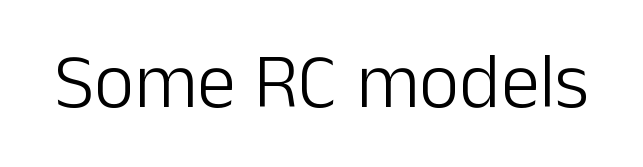
{"serif": "no", "italic": "no", "bold": "no", "weight": "light", "width": "normal", "stroke_contrast": "low", "x_height": "medium", "monospaced": "no", "underline": "no", "letter_spacing": "normal", "letter_spacing_em": 0.0, "glyph_px": 78}
